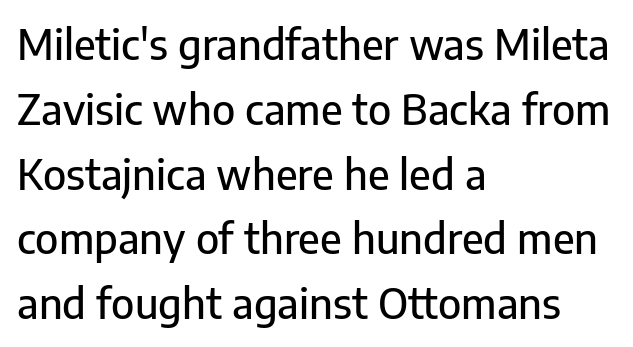
{"serif": "no", "italic": "no", "width": "normal", "stroke_contrast": "low", "x_height": "medium", "monospaced": "no", "underline": "no", "align": "left", "line_spacing": "normal", "line_spacing_ratio": 1.58, "letter_spacing": "normal", "letter_spacing_em": 0.0, "glyph_px": 41}
